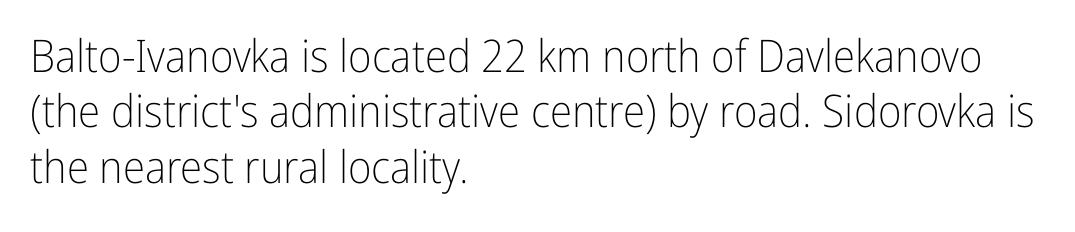
{"serif": "no", "italic": "no", "bold": "no", "weight": "light", "width": "condensed", "stroke_contrast": "low", "x_height": "medium", "monospaced": "no", "underline": "no", "align": "left", "line_spacing_ratio": 1.23, "letter_spacing": "normal", "letter_spacing_em": 0.0, "glyph_px": 45}
